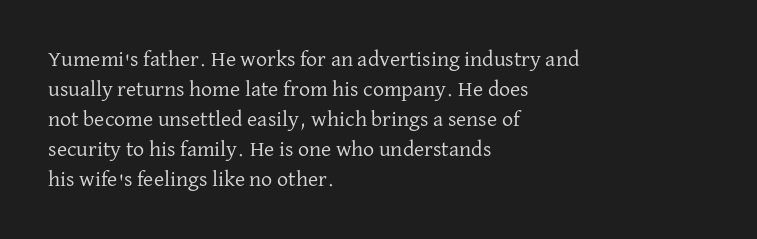
Q: Is the text bold? A: No.
Q: Is the text italic (slanted)? A: No, it is upright.
Q: Is the text underlined? A: No.
Q: How is the paragraph aligned? A: Left-aligned.
Q: Is the spacing between letters normal or unusually wide? A: Normal.
Q: Is the spacing between lines tight, normal or loose? A: Normal.
